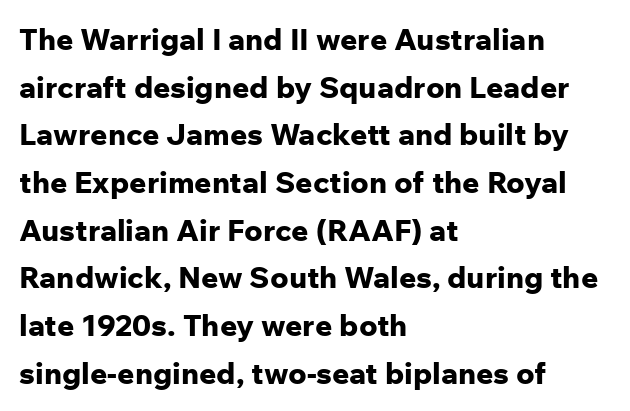
Just letters on the line, the space beneath them empty. The lettering holds an erect, upright posture throughout. This is heavy type, rendered in bold. Casual observation: everything's shoved over to the left. Letter spacing: default. The font family rendered here belongs to the sans-serif group.
